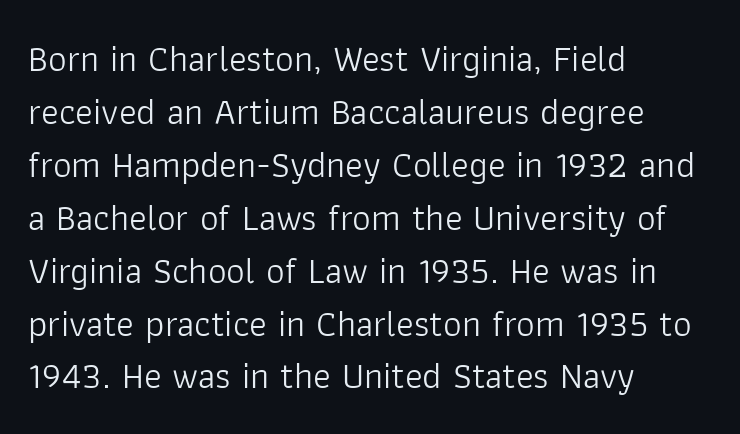
{"serif": "no", "italic": "no", "bold": "no", "weight": "light", "width": "normal", "stroke_contrast": "low", "x_height": "medium", "monospaced": "no", "underline": "no", "align": "left", "line_spacing": "normal", "line_spacing_ratio": 1.43, "letter_spacing": "normal", "letter_spacing_em": 0.0, "glyph_px": 37}
